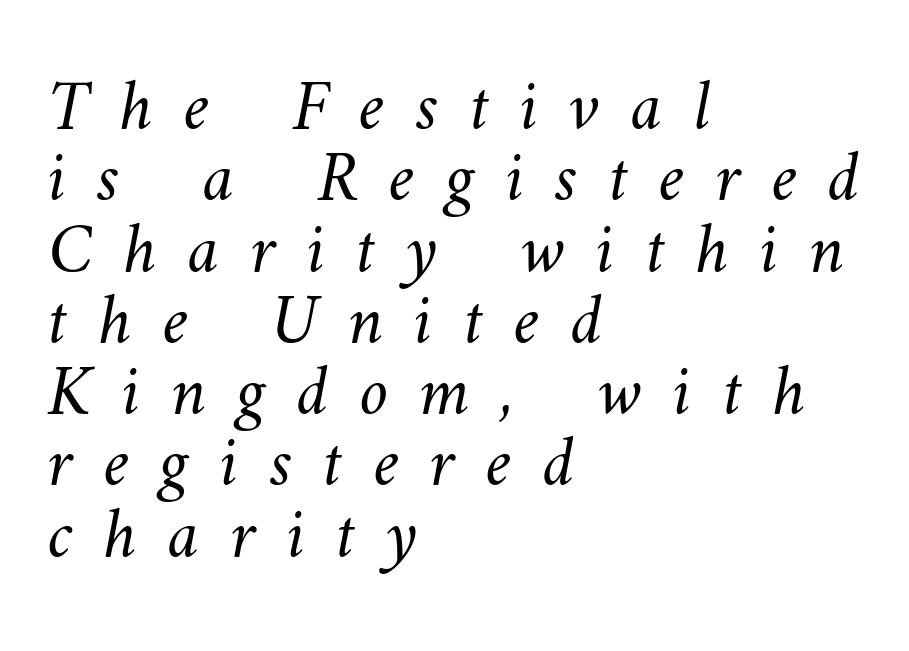
The image shows 72 px light type; set left-aligned, tight line spacing (0.99x), unusually wide letter spacing (+0.43 em), not underlined; medium stroke contrast and a small x-height.
